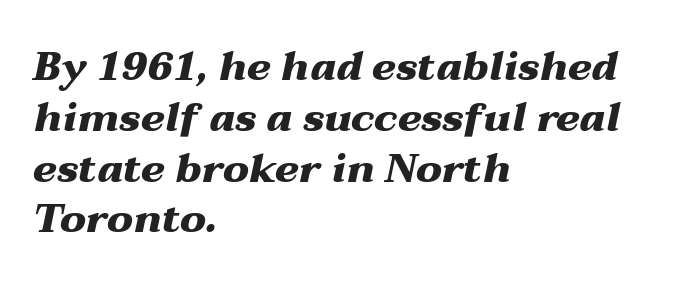
Q: Is the text bold? A: Yes.
Q: Is the text italic (slanted)? A: Yes, it leans right by about 12 degrees.
Q: Is the text underlined? A: No.
Q: How is the paragraph aligned? A: Left-aligned.
Q: Is the spacing between letters normal or unusually wide? A: Normal.
Q: Is the spacing between lines tight, normal or loose? A: Normal.
Q: Width (condensed, normal, or wide)? A: Wide.
Q: Stroke contrast? A: Medium.
Q: x-height? A: Medium.
Q: Monospaced? A: No.
